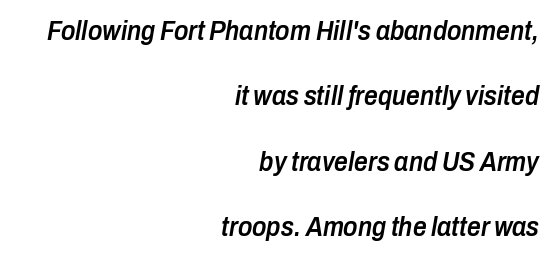
{"italic": "yes", "lean": "right", "slant_degrees": 10, "bold": "semi", "underline": "no", "align": "right", "line_spacing": "loose", "line_spacing_ratio": 2.42, "letter_spacing": "normal", "letter_spacing_em": 0.0, "glyph_px": 27}
